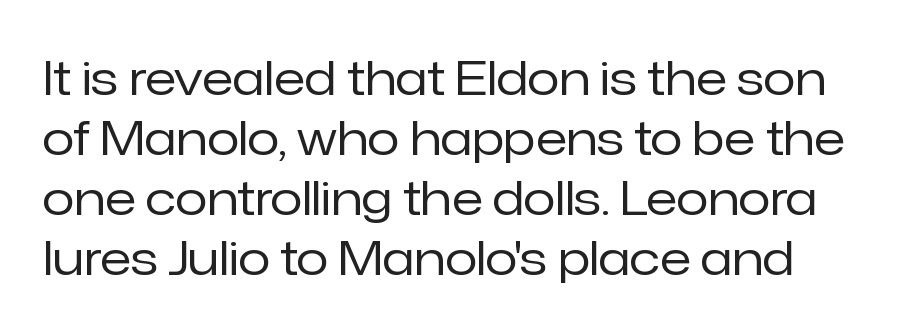
{"serif": "no", "italic": "no", "bold": "no", "weight": "regular", "width": "normal", "stroke_contrast": "low", "x_height": "medium", "monospaced": "no", "underline": "no", "line_spacing": "normal", "line_spacing_ratio": 1.28, "letter_spacing": "normal", "letter_spacing_em": 0.0, "glyph_px": 47}
